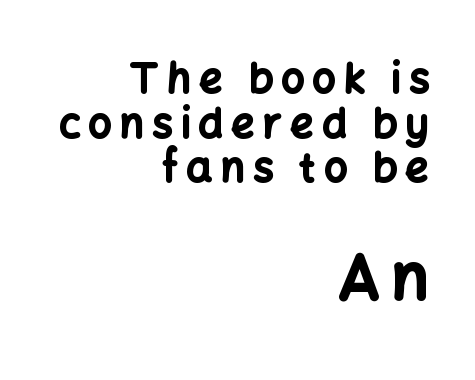
The image shows 62 px bold sans-serif type, upright; set right-aligned, tight line spacing (1.09x), unusually wide letter spacing (+0.2 em), not underlined; the second (bottom) block is 1.51x larger; low stroke contrast and a medium x-height.
